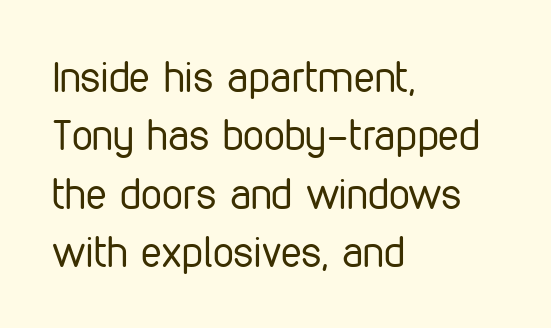
The image shows 42 px regular-weight, condensed sans-serif type, upright; set left-aligned, normal line spacing (1.39x), normal letter spacing, not underlined; low stroke contrast and a medium x-height.
